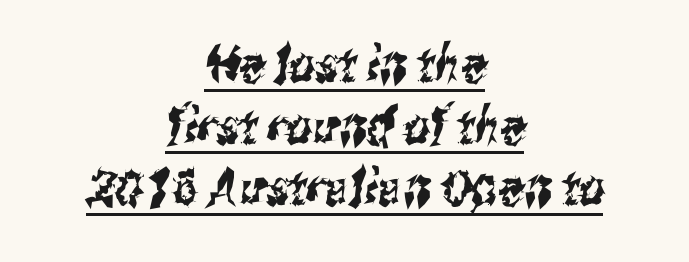
{"serif": "no", "width": "condensed", "stroke_contrast": "medium", "x_height": "medium", "monospaced": "no", "underline": "yes", "align": "center", "line_spacing_ratio": 1.21, "letter_spacing": "normal", "letter_spacing_em": 0.0, "glyph_px": 51}
